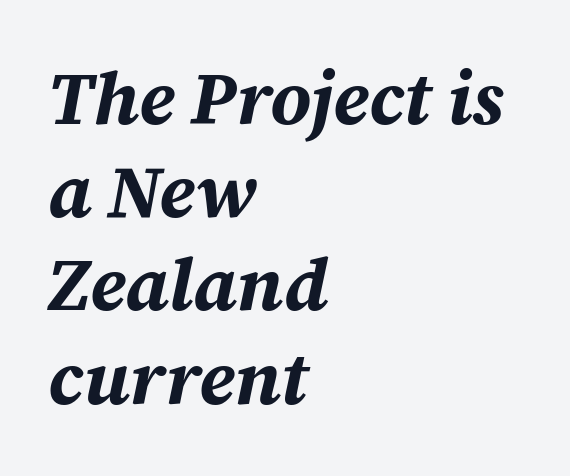
The rendering uses a moderate line-height, typical for paragraphs. Does the weight exceed regular? Yes, all the way to bold. The passage shown has conventional tracking throughout. The rendering uses natural spacing where letterforms have individual widths.
